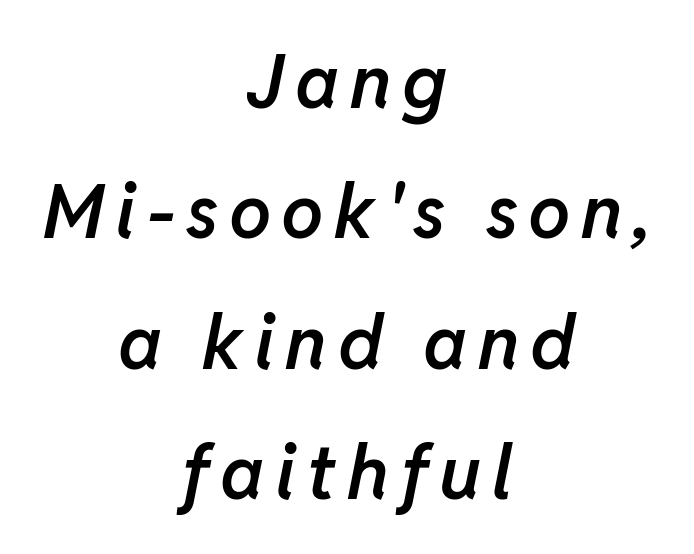
Q: Is the text bold? A: Semi-bold.
Q: Is the text italic (slanted)? A: Yes, it leans right by about 11 degrees.
Q: Is the text underlined? A: No.
Q: How is the paragraph aligned? A: Centered.
Q: Width (condensed, normal, or wide)? A: Normal.
Q: Stroke contrast? A: Low.
Q: x-height? A: Medium.
Q: Monospaced? A: No.
